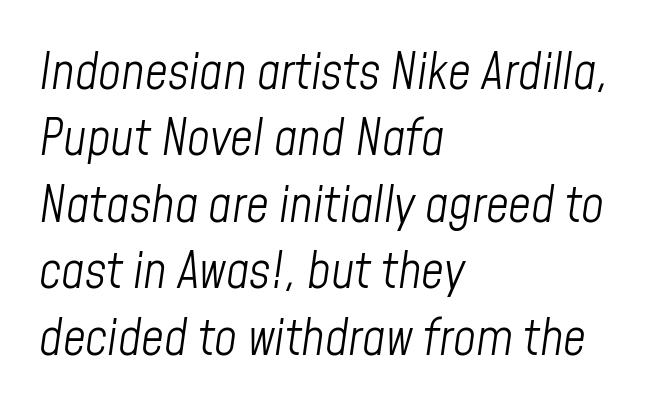
Q: Is the text bold? A: No.
Q: Is the text italic (slanted)? A: Yes, it leans right by about 8 degrees.
Q: Is the text underlined? A: No.
Q: How is the paragraph aligned? A: Left-aligned.
Q: Is the spacing between letters normal or unusually wide? A: Normal.
Q: Is the spacing between lines tight, normal or loose? A: Normal.
Q: Width (condensed, normal, or wide)? A: Condensed.
Q: Stroke contrast? A: Low.
Q: x-height? A: Medium.
Q: Monospaced? A: No.
